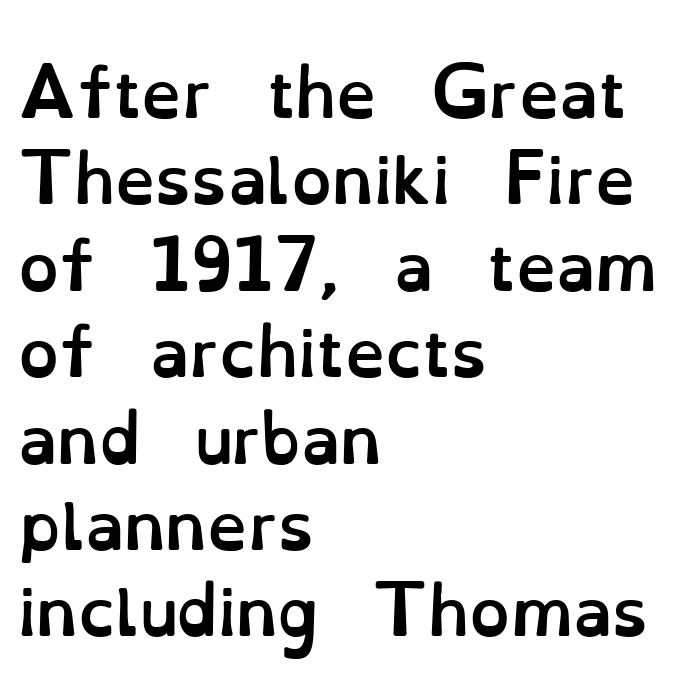
{"italic": "no", "bold": "yes", "weight": "semibold", "width": "normal", "stroke_contrast": "low", "x_height": "small", "monospaced": "no", "underline": "no", "align": "left", "line_spacing": "normal", "line_spacing_ratio": 1.35, "letter_spacing": "normal", "letter_spacing_em": 0.0, "glyph_px": 64}
